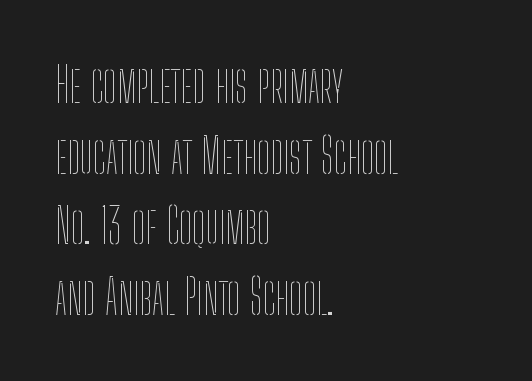
Q: Is the text bold? A: No.
Q: Is the text italic (slanted)? A: No, it is upright.
Q: Is the text underlined? A: No.
Q: How is the paragraph aligned? A: Left-aligned.
Q: Is the spacing between letters normal or unusually wide? A: Normal.
Q: Is the spacing between lines tight, normal or loose? A: Normal.
Q: Width (condensed, normal, or wide)? A: Condensed.
Q: Stroke contrast? A: Low.
Q: x-height? A: Medium.
Q: Monospaced? A: No.
